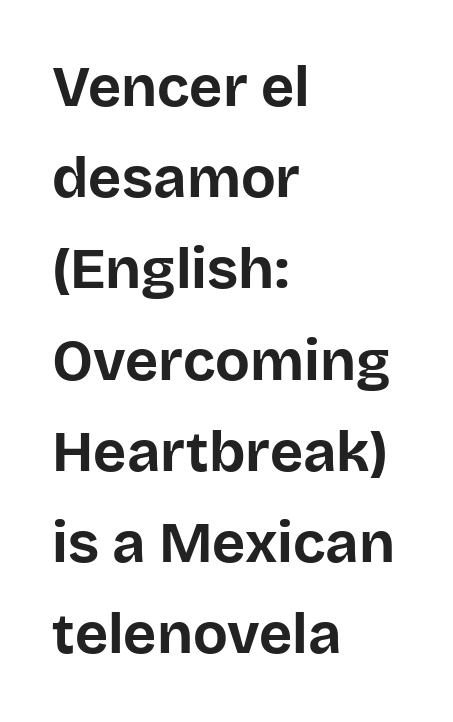
{"serif": "no", "italic": "no", "bold": "yes", "weight": "bold", "width": "normal", "stroke_contrast": "low", "x_height": "large", "monospaced": "no", "underline": "no", "align": "left", "line_spacing": "normal", "line_spacing_ratio": 1.6, "letter_spacing": "normal", "letter_spacing_em": 0.0, "glyph_px": 57}
